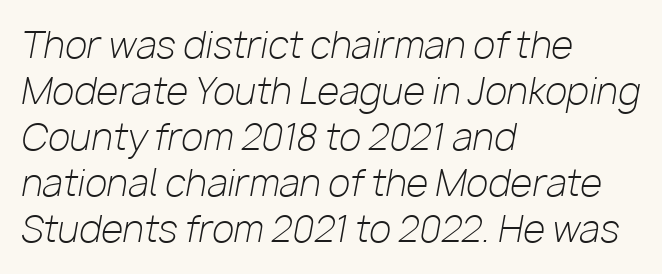
The image shows 36 px light type, italic (leaning right); set left-aligned, normal line spacing (1.28x), normal letter spacing, not underlined; low stroke contrast and a medium x-height.
